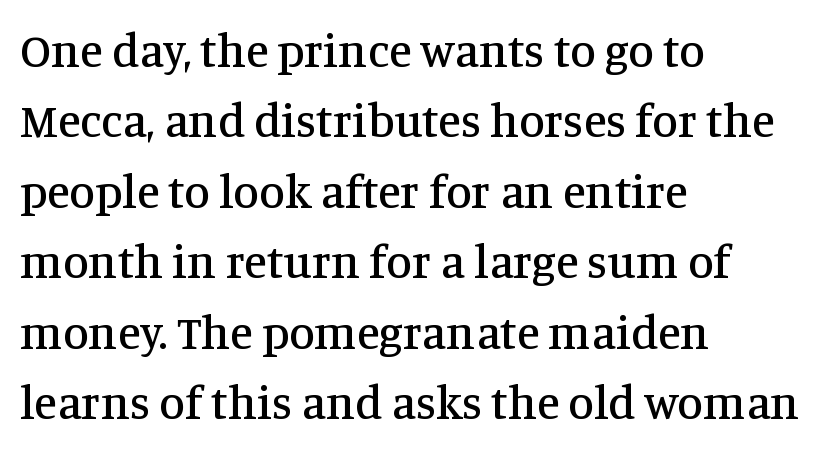
Q: Is the text italic (slanted)? A: No, it is upright.
Q: Is the typeface a serif or a sans-serif typeface? A: Serif.
Q: Is the text underlined? A: No.
Q: How is the paragraph aligned? A: Left-aligned.
Q: Is the spacing between letters normal or unusually wide? A: Normal.
Q: Is the spacing between lines tight, normal or loose? A: Normal.
Q: Width (condensed, normal, or wide)? A: Normal.
Q: Stroke contrast? A: Medium.
Q: x-height? A: Large.
Q: Monospaced? A: No.
